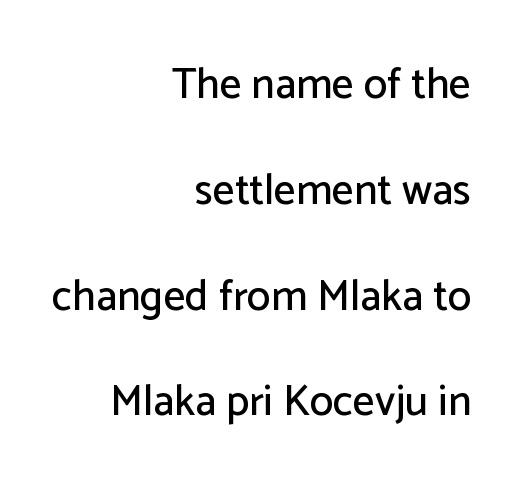
{"serif": "no", "italic": "no", "width": "normal", "stroke_contrast": "low", "x_height": "medium", "monospaced": "no", "underline": "no", "align": "right", "line_spacing": "loose", "line_spacing_ratio": 2.46, "letter_spacing": "normal", "letter_spacing_em": 0.0, "glyph_px": 43}
